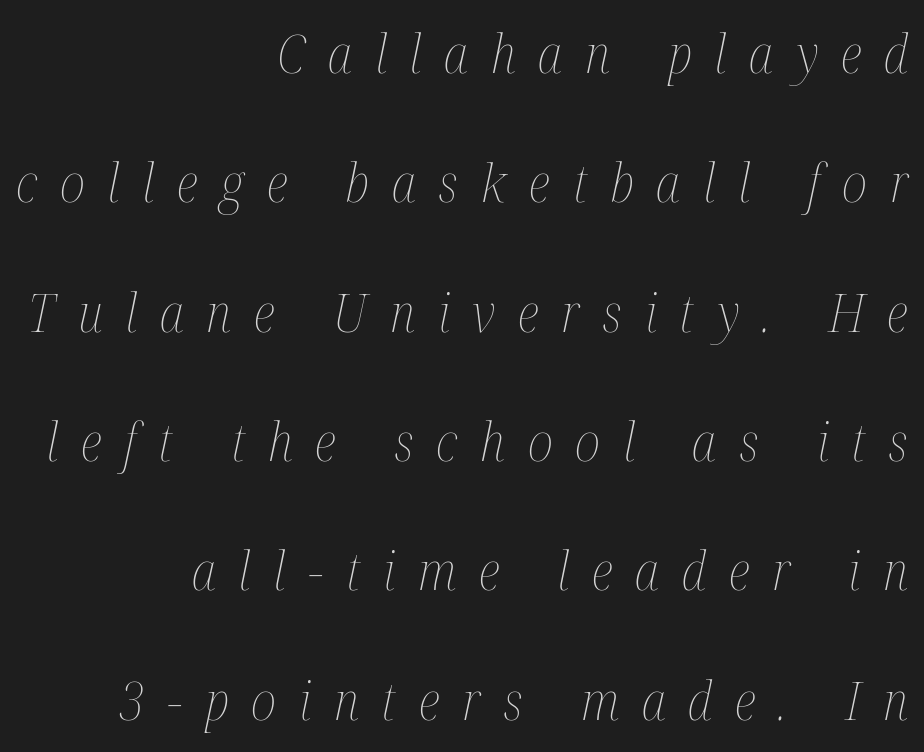
{"italic": "yes", "lean": "right", "slant_degrees": 12, "bold": "no", "weight": "thin", "width": "condensed", "stroke_contrast": "medium", "x_height": "medium", "monospaced": "no", "underline": "no", "align": "right", "line_spacing": "loose", "line_spacing_ratio": 2.44, "letter_spacing": "wide", "letter_spacing_em": 0.43, "glyph_px": 53}
